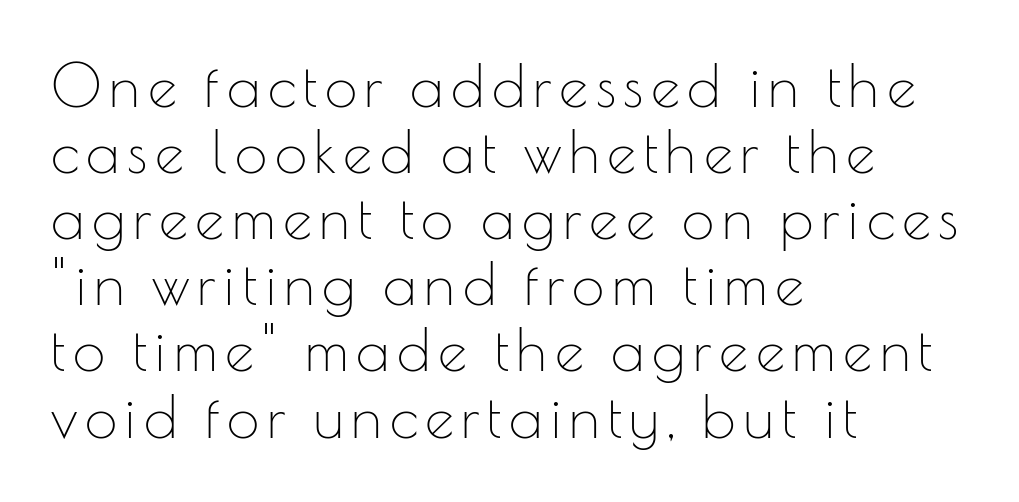
The image shows 58 px thin sans-serif type, upright; set left-aligned, tight line spacing (1.14x), not underlined; low stroke contrast and a small x-height.
